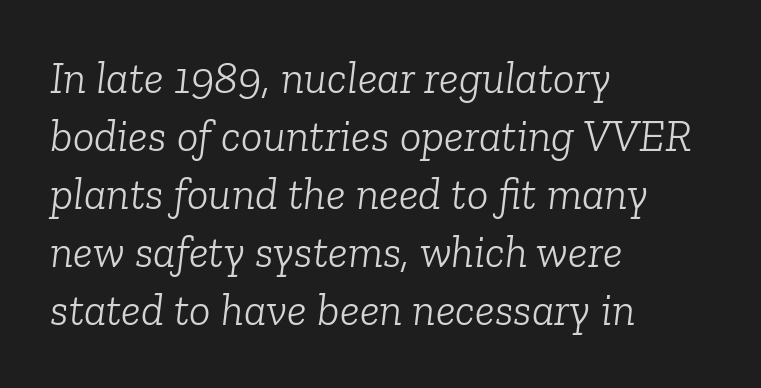
Students, observe: this is what conventionally led text looks like. The lines in this sample share a left origin and differ only in where they stop. The glyphs look as if they've been sheared to an angle. Check where the strokes stop: tiny serifs finish them off. Note the varied advance widths — an 'i' is clearly narrower than an 'm'.
